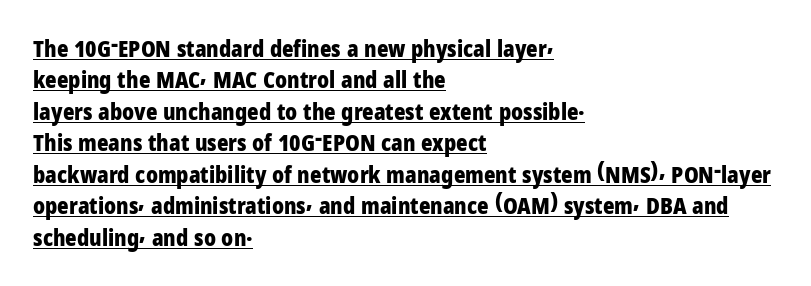
{"italic": "no", "bold": "yes", "underline": "yes", "align": "left", "line_spacing": "normal", "line_spacing_ratio": 1.43, "letter_spacing": "normal", "letter_spacing_em": 0.0, "glyph_px": 22}
